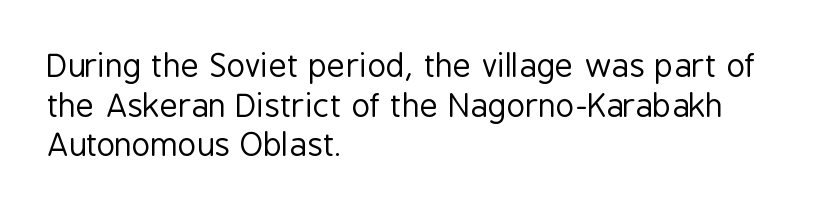
{"serif": "no", "italic": "no", "bold": "no", "weight": "regular", "width": "condensed", "stroke_contrast": "low", "x_height": "medium", "monospaced": "no", "underline": "no", "align": "left", "line_spacing_ratio": 1.24, "letter_spacing": "normal", "letter_spacing_em": 0.0, "glyph_px": 32}
